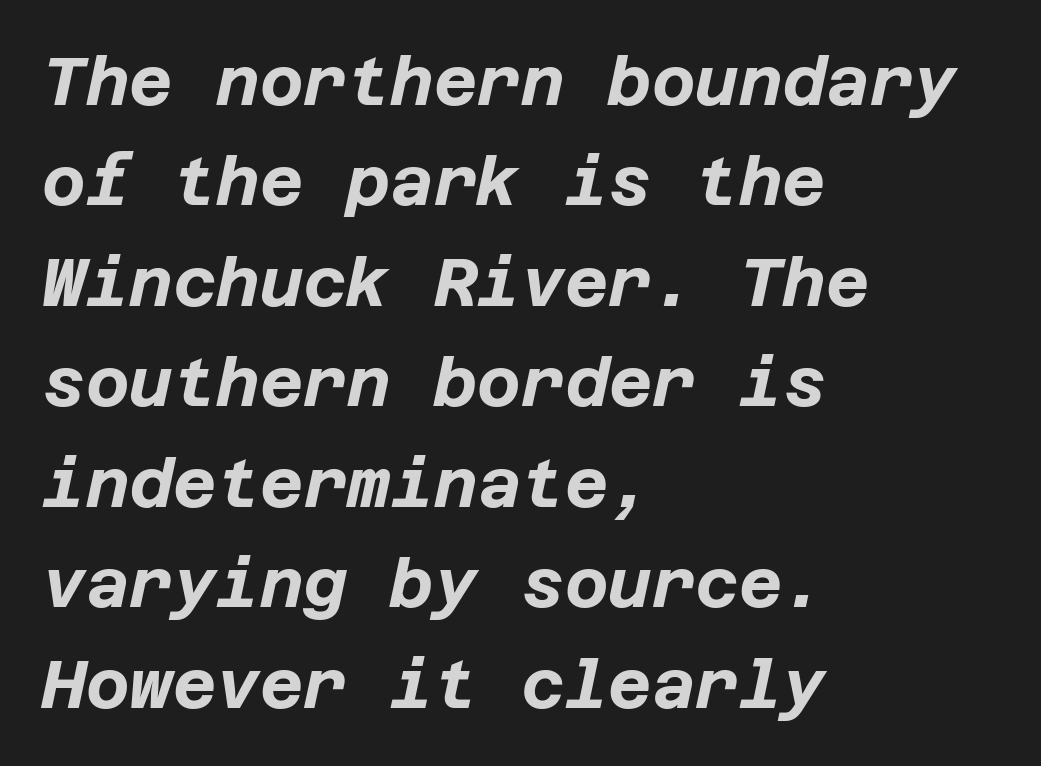
{"italic": "yes", "lean": "right", "slant_degrees": 12, "bold": "yes", "weight": "bold", "width": "normal", "stroke_contrast": "low", "x_height": "large", "underline": "no", "align": "left", "line_spacing": "normal", "line_spacing_ratio": 1.5, "letter_spacing": "normal", "letter_spacing_em": 0.0, "glyph_px": 67}
